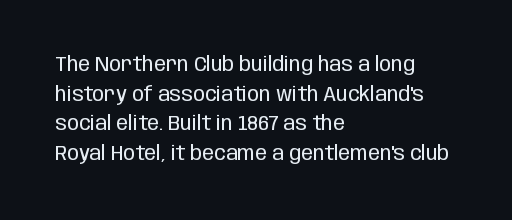
Compared with a typical body face, this is equally light or lighter still. The line texture is even and compact thanks to regular tracking. The space directly below the letters is spotless. Nope, not italic — everything's standing straight.
